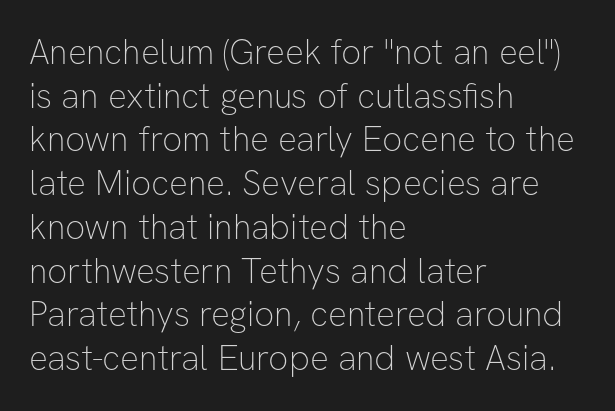
Q: Is the text bold? A: No.
Q: Is the text italic (slanted)? A: No, it is upright.
Q: Is the typeface a serif or a sans-serif typeface? A: Sans-serif.
Q: Is the text underlined? A: No.
Q: How is the paragraph aligned? A: Left-aligned.
Q: Is the spacing between letters normal or unusually wide? A: Normal.
Q: Is the spacing between lines tight, normal or loose? A: Normal.
Q: Width (condensed, normal, or wide)? A: Normal.
Q: Stroke contrast? A: Low.
Q: x-height? A: Medium.
Q: Monospaced? A: No.
